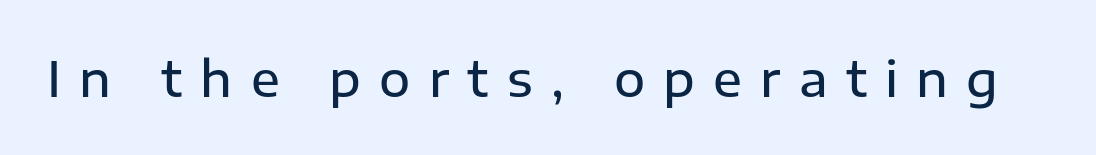
Q: Is the text bold? A: Semi-bold.
Q: Is the text italic (slanted)? A: No, it is upright.
Q: Is the typeface a serif or a sans-serif typeface? A: Sans-serif.
Q: Is the text underlined? A: No.
Q: Is the spacing between letters normal or unusually wide? A: Unusually wide.
Q: Width (condensed, normal, or wide)? A: Normal.
Q: Stroke contrast? A: Low.
Q: x-height? A: Medium.
Q: Monospaced? A: No.
